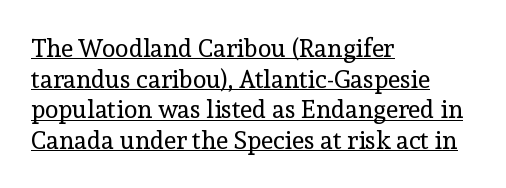
The image shows 25 px text type, upright; set left-aligned, line spacing 1.23x, normal letter spacing, underlined.
